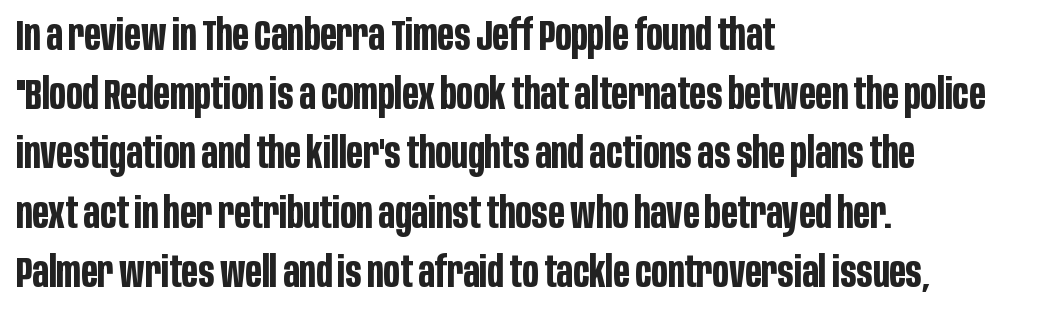
The image shows 42 px bold, condensed sans-serif type, upright; set left-aligned, normal line spacing (1.41x), normal letter spacing, not underlined; low stroke contrast and a large x-height.
